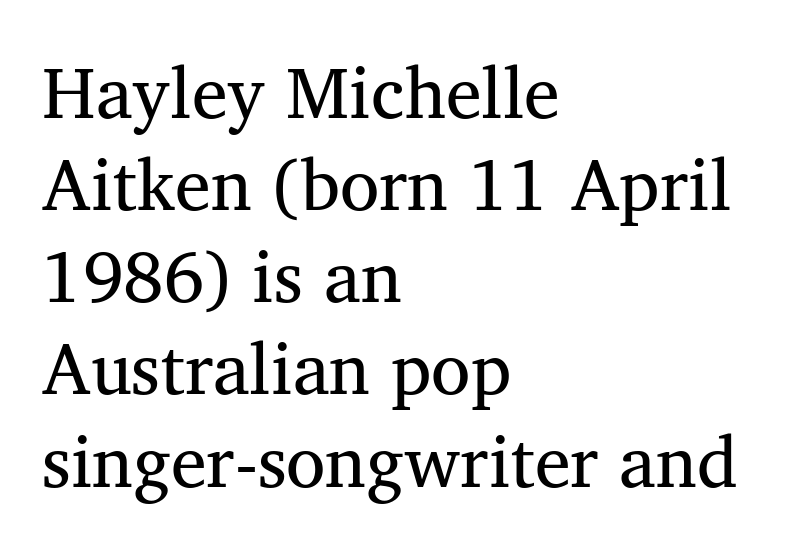
This sample has the flowing, uneven cadence of proportional lettering. Nothing heavy about these letters — not bold at all. Every row of glyphs begins at an identical x-position on the left. Is there any slant? The stems are plumb.
